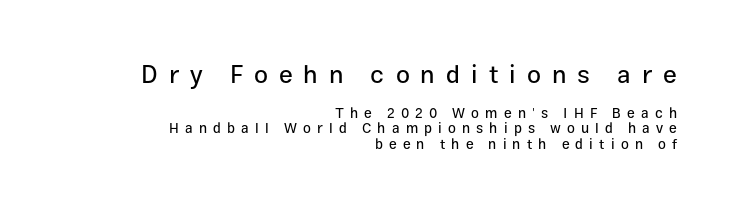
The image shows 25 px text type, upright; set right-aligned, tight line spacing (1.11x), unusually wide letter spacing (+0.44 em), not underlined; the first (top) block is 1.79x larger.
